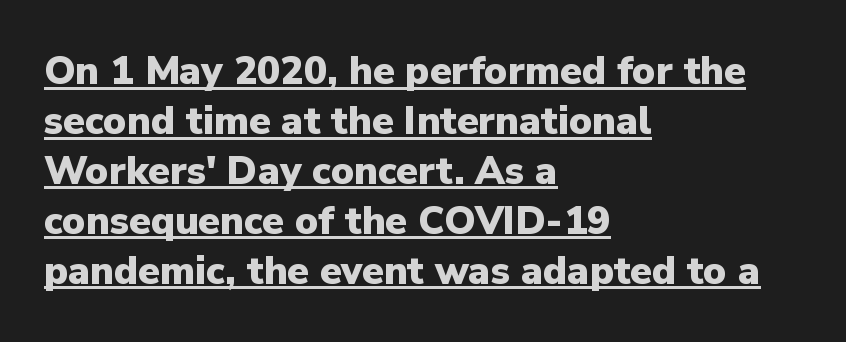
Q: Is the text bold? A: Yes.
Q: Is the text italic (slanted)? A: No, it is upright.
Q: Is the typeface a serif or a sans-serif typeface? A: Sans-serif.
Q: Is the text underlined? A: Yes.
Q: How is the paragraph aligned? A: Left-aligned.
Q: Is the spacing between letters normal or unusually wide? A: Normal.
Q: Is the spacing between lines tight, normal or loose? A: Normal.
Q: Width (condensed, normal, or wide)? A: Normal.
Q: Stroke contrast? A: Low.
Q: x-height? A: Medium.
Q: Monospaced? A: No.
